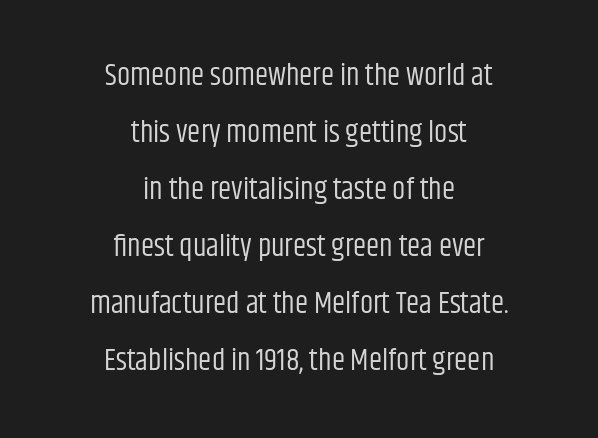
Q: Is the text bold? A: No.
Q: Is the text italic (slanted)? A: No, it is upright.
Q: Is the typeface a serif or a sans-serif typeface? A: Sans-serif.
Q: Is the text underlined? A: No.
Q: How is the paragraph aligned? A: Centered.
Q: Is the spacing between letters normal or unusually wide? A: Normal.
Q: Is the spacing between lines tight, normal or loose? A: Loose.
Q: Width (condensed, normal, or wide)? A: Condensed.
Q: Stroke contrast? A: Low.
Q: x-height? A: Large.
Q: Monospaced? A: No.
